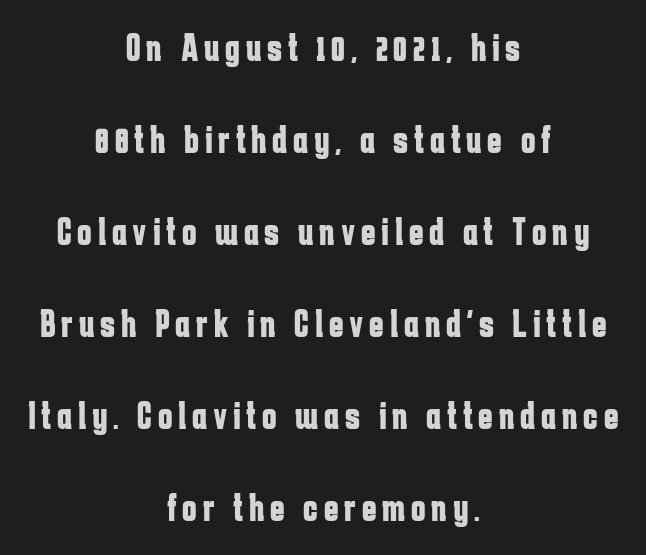
Q: Is the text bold? A: Yes.
Q: Is the text italic (slanted)? A: No, it is upright.
Q: Is the typeface a serif or a sans-serif typeface? A: Sans-serif.
Q: Is the text underlined? A: No.
Q: How is the paragraph aligned? A: Centered.
Q: Is the spacing between lines tight, normal or loose? A: Loose.
Q: Width (condensed, normal, or wide)? A: Condensed.
Q: Stroke contrast? A: Low.
Q: x-height? A: Medium.
Q: Monospaced? A: No.
